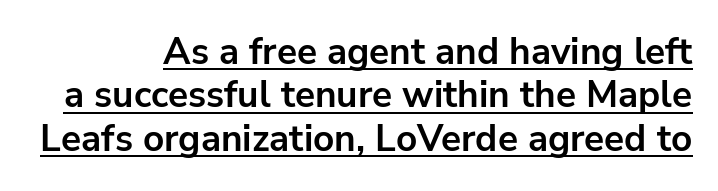
{"serif": "no", "italic": "no", "bold": "yes", "weight": "bold", "width": "normal", "stroke_contrast": "low", "x_height": "medium", "monospaced": "no", "underline": "yes", "align": "right", "line_spacing_ratio": 1.17, "letter_spacing": "normal", "letter_spacing_em": 0.0, "glyph_px": 37}
